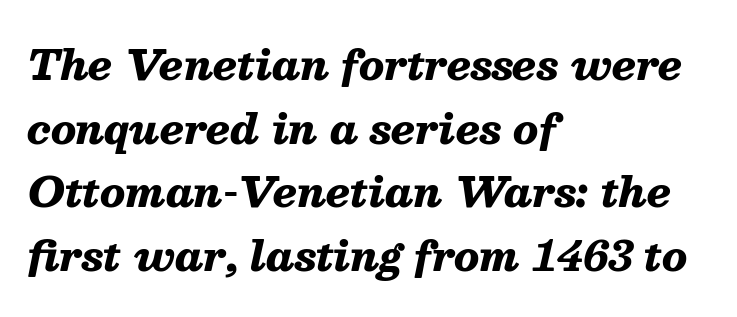
The image shows 41 px heavy type, italic (leaning right); set left-aligned, normal line spacing (1.55x), normal letter spacing, not underlined; medium stroke contrast and a medium x-height.
